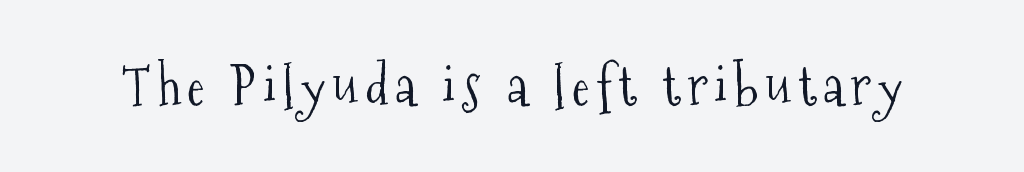
The image shows 54 px light, condensed serif type, upright; set not underlined; medium stroke contrast and a medium x-height.
